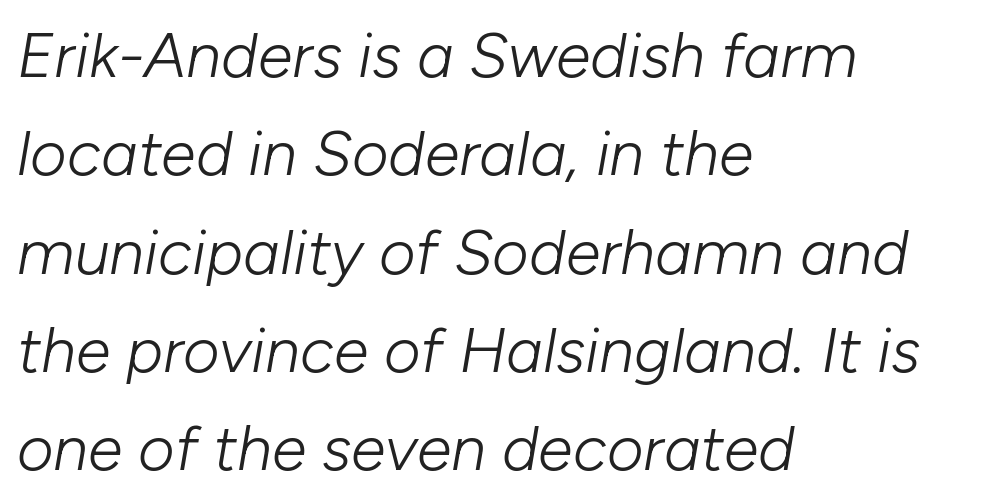
{"italic": "yes", "lean": "right", "slant_degrees": 10, "bold": "no", "weight": "light", "width": "normal", "stroke_contrast": "low", "x_height": "medium", "monospaced": "no", "underline": "no", "align": "left", "line_spacing": "normal", "line_spacing_ratio": 1.56, "letter_spacing": "normal", "letter_spacing_em": 0.0, "glyph_px": 63}
